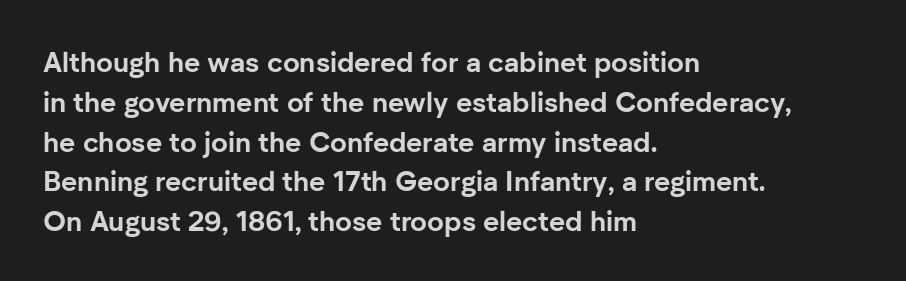
The paragraph has a hard left edge and a soft right edge. Looks like regular typesetting: each glyph gets only the width it needs. I'd call this a sans setting — the letters go barefoot. Each word holds together tightly as a unit, with standard inter-letter gaps. Caption: bold face, heavy strokes.
